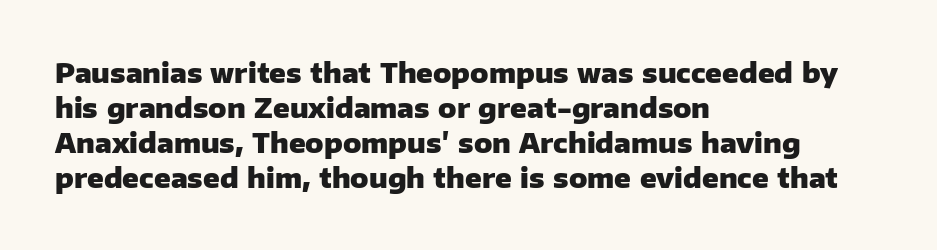
The image shows 27 px bold type, upright; set left-aligned, normal line spacing (1.3x), normal letter spacing, not underlined.
